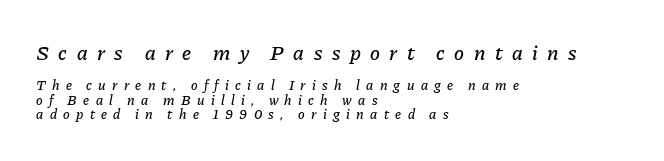
{"italic": "yes", "lean": "right", "slant_degrees": 11, "underline": "no", "align": "left", "line_spacing": "tight", "line_spacing_ratio": 1.03, "letter_spacing": "wide", "letter_spacing_em": 0.45, "larger_block": "first", "size_ratio": 1.5, "glyph_px": 21}
